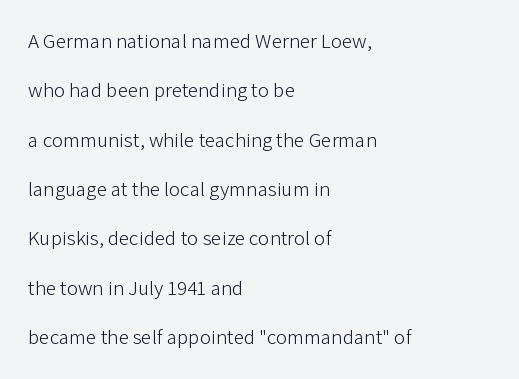
Q: Is the text bold? A: No.
Q: Is the text italic (slanted)? A: No, it is upright.
Q: Is the text underlined? A: No.
Q: How is the paragraph aligned? A: Left-aligned.
Q: Is the spacing between letters normal or unusually wide? A: Normal.
Q: Is the spacing between lines tight, normal or loose? A: Loose.
